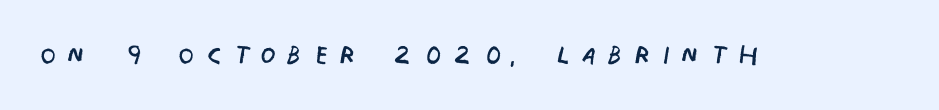
Q: Is the text bold? A: No.
Q: Is the typeface a serif or a sans-serif typeface? A: Sans-serif.
Q: Is the text underlined? A: No.
Q: Is the spacing between letters normal or unusually wide? A: Unusually wide.
Q: Width (condensed, normal, or wide)? A: Condensed.
Q: Stroke contrast? A: Low.
Q: x-height? A: Large.
Q: Monospaced? A: No.
